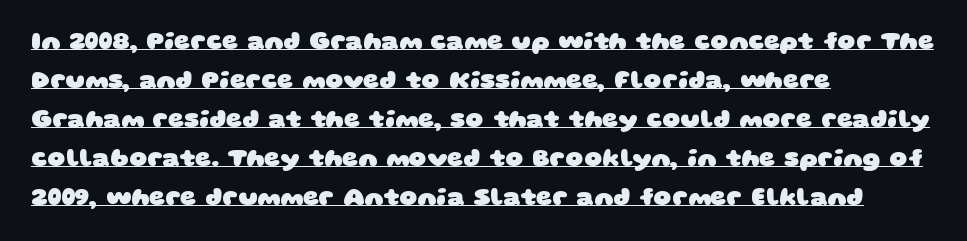
The image shows 25 px bold type; set left-aligned, normal line spacing (1.56x), normal letter spacing, underlined.
